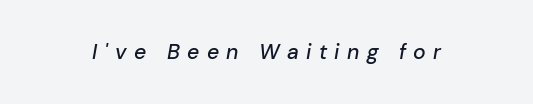
The image shows 21 px text type, italic (leaning right); set unusually wide letter spacing (+0.35 em), not underlined.
